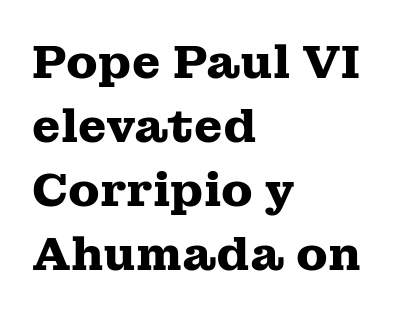
{"serif": "yes", "italic": "no", "bold": "yes", "weight": "heavy", "width": "wide", "stroke_contrast": "medium", "x_height": "medium", "monospaced": "no", "underline": "no", "align": "left", "line_spacing": "normal", "line_spacing_ratio": 1.39, "letter_spacing": "normal", "letter_spacing_em": 0.0, "glyph_px": 46}
